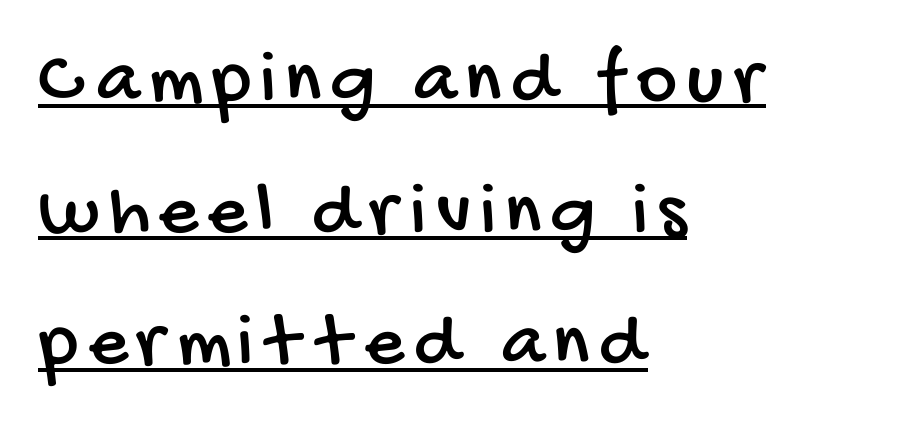
{"serif": "no", "width": "condensed", "stroke_contrast": "low", "x_height": "large", "monospaced": "no", "underline": "yes", "align": "left", "line_spacing_ratio": 1.71, "glyph_px": 77}
